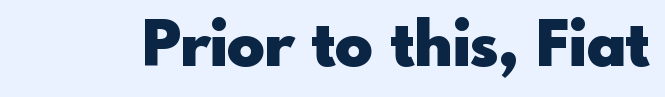
Q: Is the text bold? A: Yes.
Q: Is the text italic (slanted)? A: No, it is upright.
Q: Is the typeface a serif or a sans-serif typeface? A: Sans-serif.
Q: Is the text underlined? A: No.
Q: Is the spacing between letters normal or unusually wide? A: Normal.
Q: Width (condensed, normal, or wide)? A: Normal.
Q: x-height? A: Small.
Q: Monospaced? A: No.
